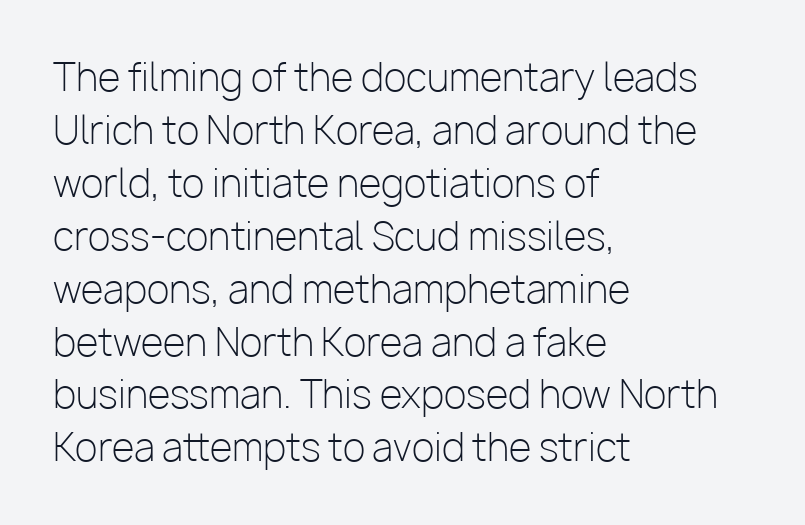
Observe the ordinary spacing: letters are neighbours, not strangers. Think of a printed novel: that variable character pitch is what you see here. This is the regular roman posture of the typeface. Plain, unruled lines of type. Is there much room between lines? A standard amount, neither cramped nor airy. No chunkiness to these letters — they're not bold.
